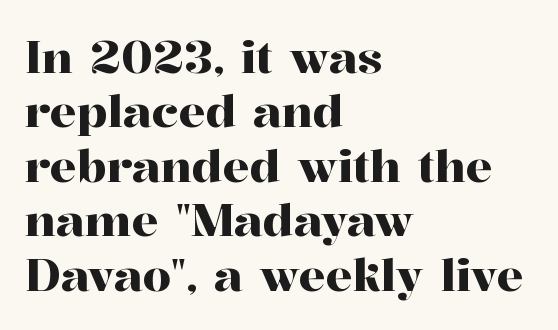
Q: Is the text italic (slanted)? A: No, it is upright.
Q: Is the typeface a serif or a sans-serif typeface? A: Serif.
Q: Is the text underlined? A: No.
Q: How is the paragraph aligned? A: Left-aligned.
Q: Is the spacing between letters normal or unusually wide? A: Normal.
Q: Width (condensed, normal, or wide)? A: Normal.
Q: Stroke contrast? A: High.
Q: x-height? A: Medium.
Q: Monospaced? A: No.
